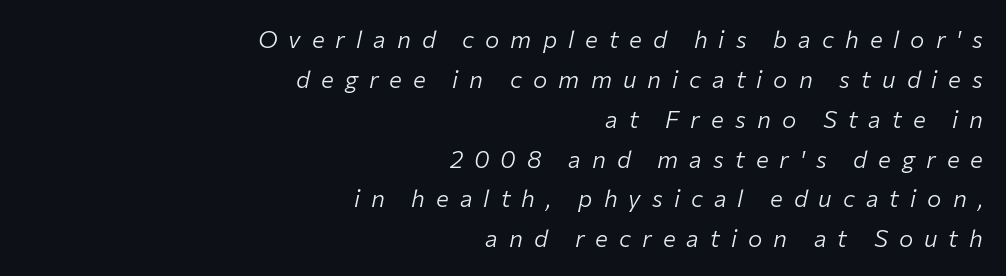
The image shows 24 px text type, italic (leaning right); set right-aligned, normal line spacing (1.66x), unusually wide letter spacing (+0.46 em), not underlined.
